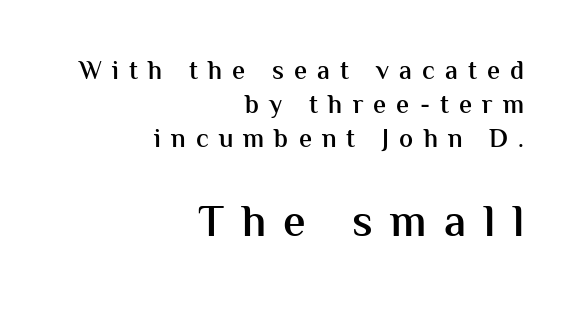
The typography opts for an upright posture over an oblique one. Evenly set lines give the paragraph a standard silhouette. The passage shown has open, widely tracked lettering throughout. The letters are semibold — heavier than regular but short of a full bold.
